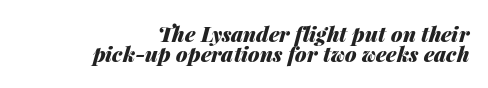
Q: Is the text bold? A: Yes.
Q: Is the text italic (slanted)? A: Yes, it leans right by about 14 degrees.
Q: Is the text underlined? A: No.
Q: How is the paragraph aligned? A: Right-aligned.
Q: Is the spacing between letters normal or unusually wide? A: Normal.
Q: Is the spacing between lines tight, normal or loose? A: Tight.
